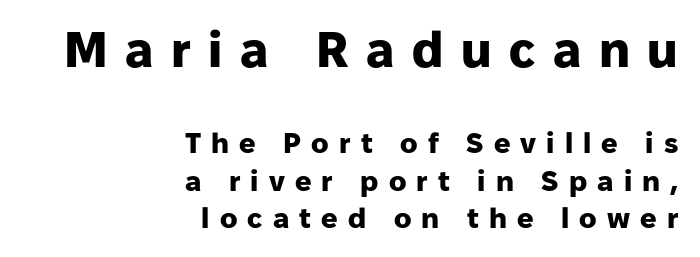
Of the two passages, the one on top uses the larger point size. Here the designer chose a conventional face with non-uniform glyph widths. Each row of text sits above clean, open space. This is roman type, the default non-slanted kind. The rendering shows plain stroke endings on the letterforms — a sans-serif design.
